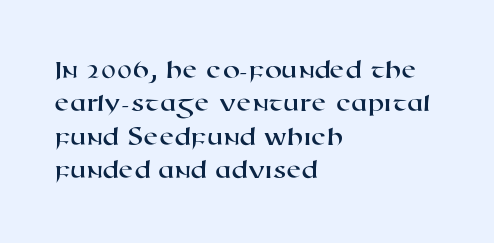
The glyphs are unaccompanied by any horizontal stroke below them. Spacing between characters is what you'd get straight out of the box. Horizontal alignment here is leftward, the default for most running prose.
